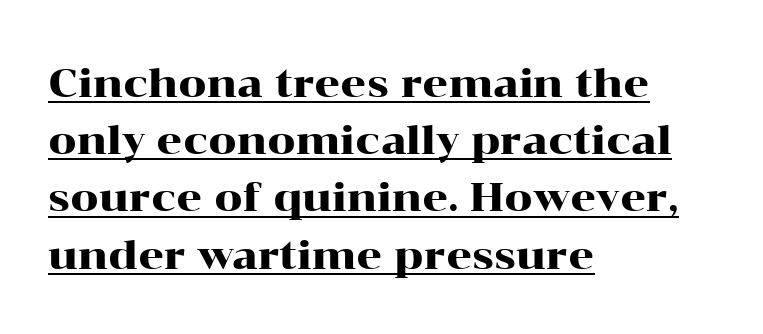
{"serif": "yes", "italic": "no", "width": "wide", "stroke_contrast": "high", "x_height": "medium", "monospaced": "no", "underline": "yes", "align": "left", "line_spacing": "normal", "line_spacing_ratio": 1.43, "letter_spacing": "normal", "letter_spacing_em": 0.0, "glyph_px": 40}
